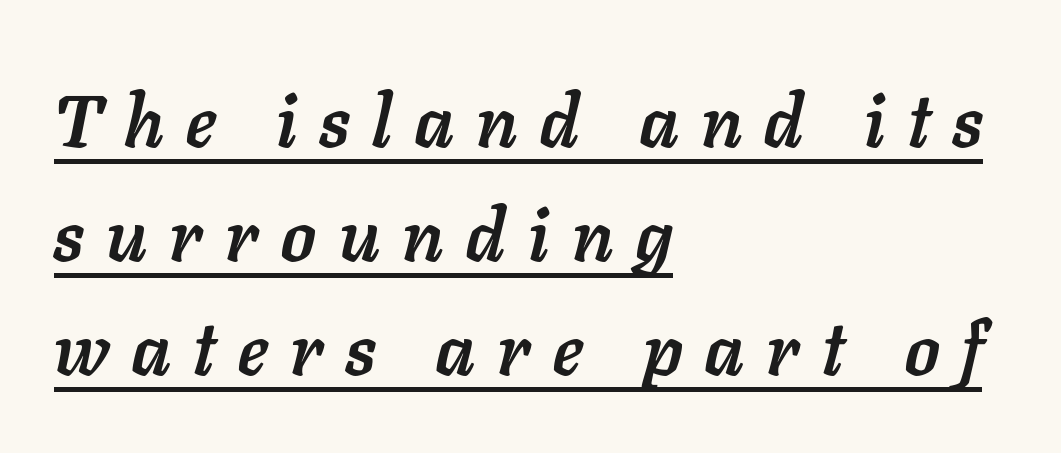
Q: Is the text bold? A: Yes.
Q: Is the text italic (slanted)? A: Yes, it leans right by about 11 degrees.
Q: Is the text underlined? A: Yes.
Q: How is the paragraph aligned? A: Left-aligned.
Q: Is the spacing between letters normal or unusually wide? A: Unusually wide.
Q: Is the spacing between lines tight, normal or loose? A: Normal.
Q: Width (condensed, normal, or wide)? A: Normal.
Q: Stroke contrast? A: Low.
Q: x-height? A: Medium.
Q: Monospaced? A: No.
